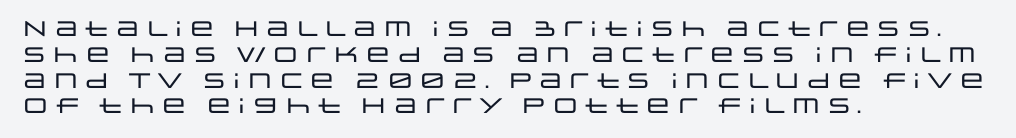
Underline: absent. This rendering uses left alignment, leaving the right contour irregular. A typesetter would mark this as roman, not italic. In terms of letterspacing, this is plain default setting.
